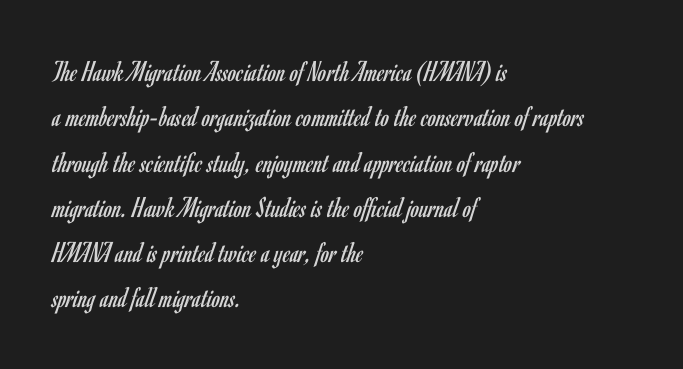
The typesetting does not lean heavy: it is not bold. The vertical gap from one line to the next is medium. These lines are rendered in a variable-pitch font.
